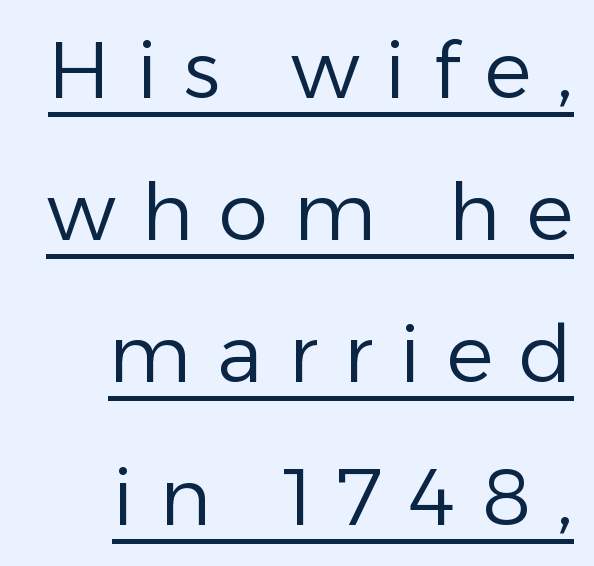
The image shows 79 px regular-weight sans-serif type, upright; set right-aligned, line spacing 1.8x, unusually wide letter spacing (+0.33 em), underlined; low stroke contrast and a medium x-height.
